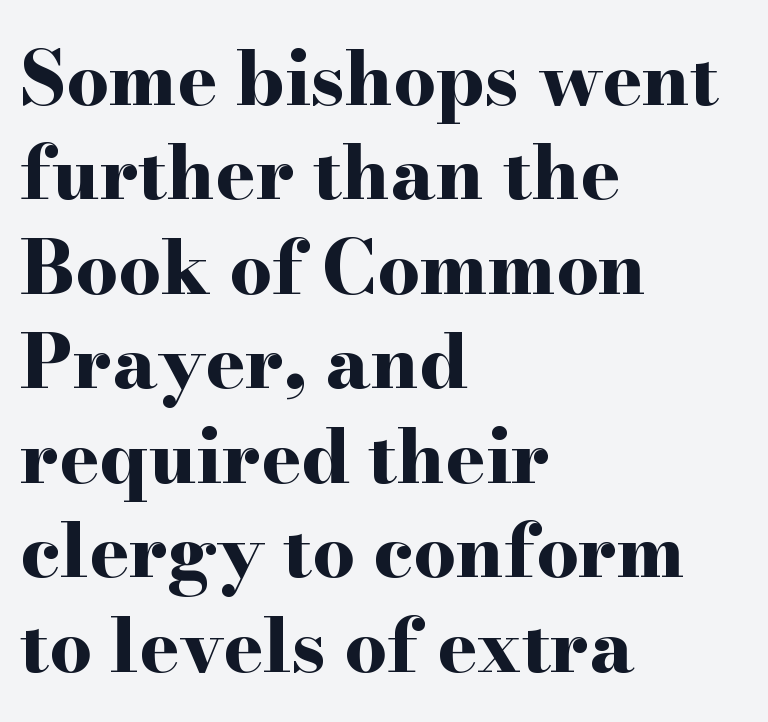
Where is the straight margin? On the left. This sample has the flowing, uneven cadence of proportional lettering. Honestly, the row spacing looks completely unremarkable. Upright lettering throughout. Does the type have serifs? Yes, each stem ends in a small foot.
